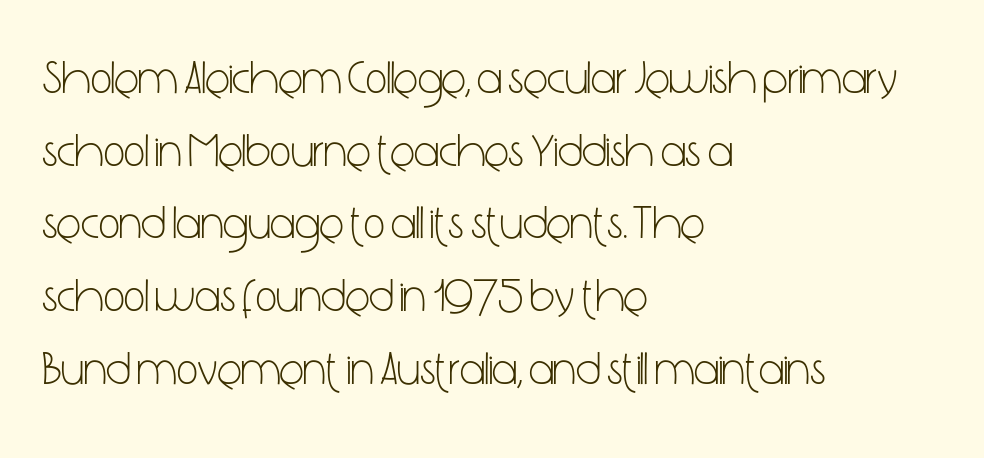
{"serif": "no", "italic": "no", "bold": "no", "weight": "light", "width": "condensed", "stroke_contrast": "low", "x_height": "medium", "monospaced": "no", "underline": "no", "align": "left", "line_spacing": "normal", "line_spacing_ratio": 1.58, "letter_spacing": "normal", "letter_spacing_em": 0.0, "glyph_px": 46}
